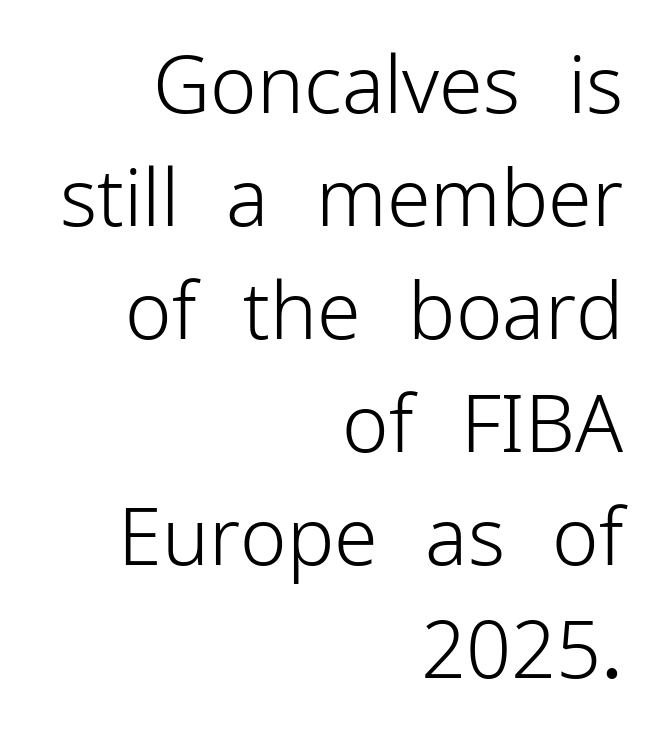
The letters advance in unequal steps, a hallmark of proportional type. Caption: standard tracking, unaltered. If you measured baseline to baseline, you'd find a middling distance. Layout note: lines flush right. This is sans-serif lettering, the kind often seen on screens and signage.
